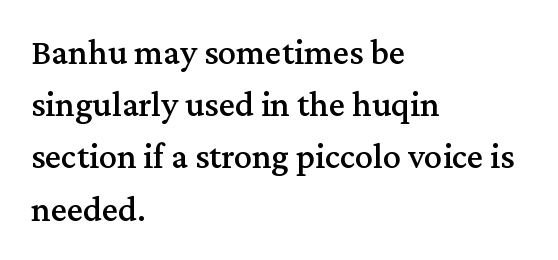
Q: Is the text italic (slanted)? A: No, it is upright.
Q: Is the typeface a serif or a sans-serif typeface? A: Serif.
Q: Is the text underlined? A: No.
Q: How is the paragraph aligned? A: Left-aligned.
Q: Is the spacing between letters normal or unusually wide? A: Normal.
Q: Is the spacing between lines tight, normal or loose? A: Normal.
Q: Width (condensed, normal, or wide)? A: Normal.
Q: Stroke contrast? A: Medium.
Q: x-height? A: Medium.
Q: Monospaced? A: No.
